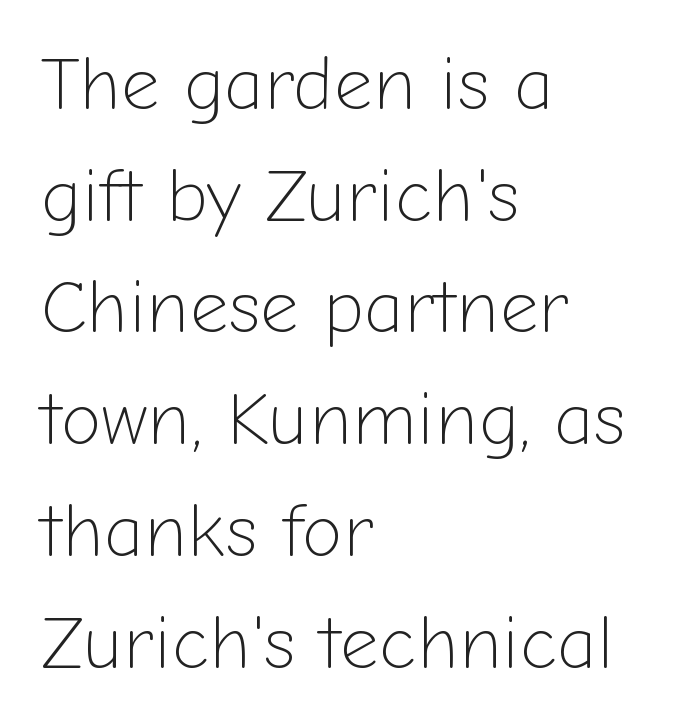
{"serif": "no", "italic": "no", "bold": "no", "weight": "light", "width": "normal", "stroke_contrast": "low", "x_height": "medium", "monospaced": "no", "underline": "no", "align": "left", "line_spacing": "normal", "line_spacing_ratio": 1.49, "letter_spacing": "normal", "letter_spacing_em": 0.0, "glyph_px": 75}
